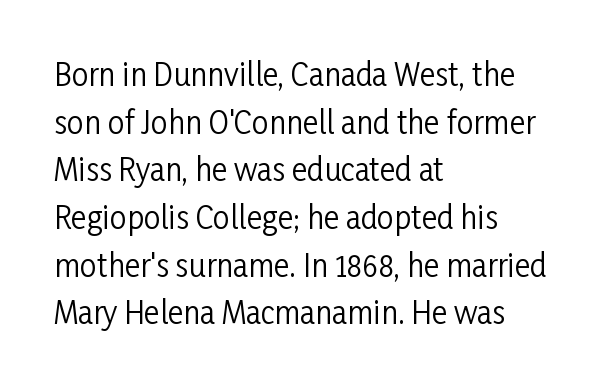
Q: Is the text bold? A: No.
Q: Is the text italic (slanted)? A: No, it is upright.
Q: Is the typeface a serif or a sans-serif typeface? A: Sans-serif.
Q: Is the text underlined? A: No.
Q: How is the paragraph aligned? A: Left-aligned.
Q: Is the spacing between letters normal or unusually wide? A: Normal.
Q: Is the spacing between lines tight, normal or loose? A: Normal.
Q: Width (condensed, normal, or wide)? A: Condensed.
Q: Stroke contrast? A: Low.
Q: x-height? A: Medium.
Q: Monospaced? A: No.
